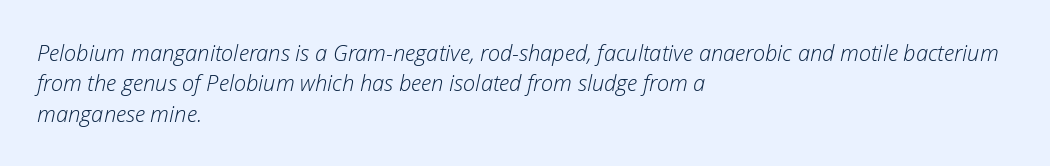
The image shows 22 px text type, italic (leaning right); set left-aligned, normal line spacing (1.38x), normal letter spacing, not underlined.
